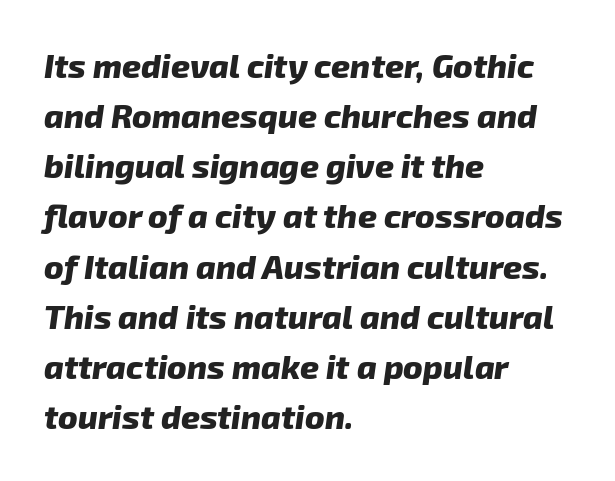
Q: Is the text bold? A: Yes.
Q: Is the typeface a serif or a sans-serif typeface? A: Sans-serif.
Q: Is the text underlined? A: No.
Q: How is the paragraph aligned? A: Left-aligned.
Q: Is the spacing between letters normal or unusually wide? A: Normal.
Q: Is the spacing between lines tight, normal or loose? A: Normal.
Q: Width (condensed, normal, or wide)? A: Normal.
Q: Stroke contrast? A: Low.
Q: x-height? A: Medium.
Q: Monospaced? A: No.
